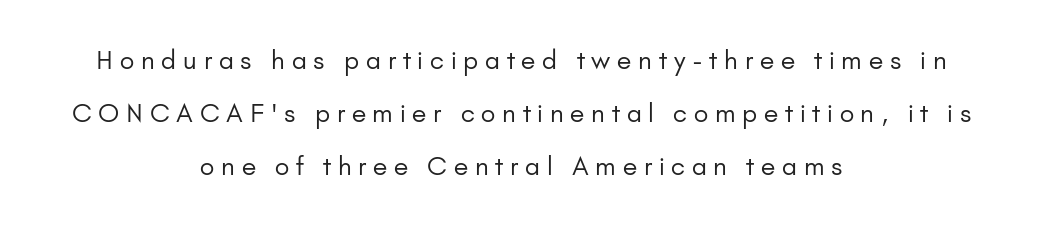
The type is letterspaced generously, with wide tracking. The passage shown stacks its lines with a broad gap. Short and long lines alike share a common midpoint. It's the straight-up-and-down kind of type. Compared with a typical body face, this is equally light or lighter still.
